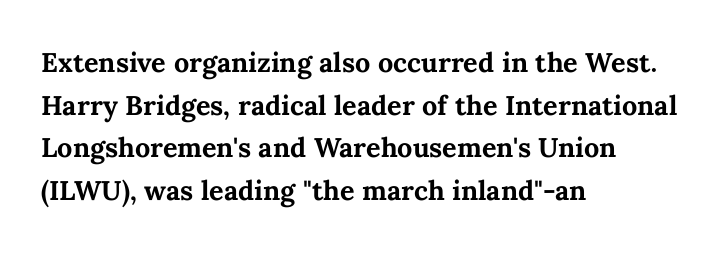
{"italic": "no", "bold": "yes", "underline": "no", "align": "left", "line_spacing": "normal", "line_spacing_ratio": 1.58, "letter_spacing": "normal", "letter_spacing_em": 0.0, "glyph_px": 27}
